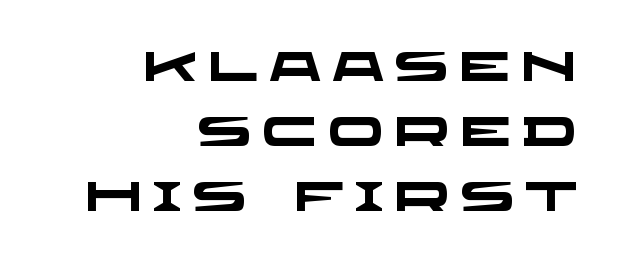
{"serif": "no", "bold": "yes", "weight": "heavy", "width": "wide", "stroke_contrast": "low", "x_height": "large", "monospaced": "no", "underline": "no", "align": "right", "line_spacing": "normal", "line_spacing_ratio": 1.58, "letter_spacing": "wide", "letter_spacing_em": 0.26, "glyph_px": 41}
